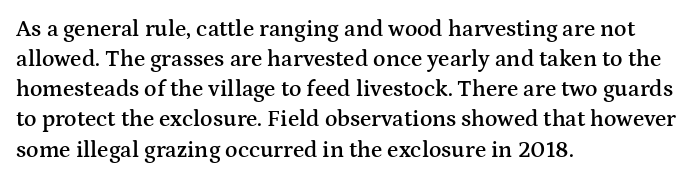
{"italic": "no", "bold": "semi", "underline": "no", "align": "left", "line_spacing": "normal", "line_spacing_ratio": 1.31, "letter_spacing": "normal", "letter_spacing_em": 0.0, "glyph_px": 23}
